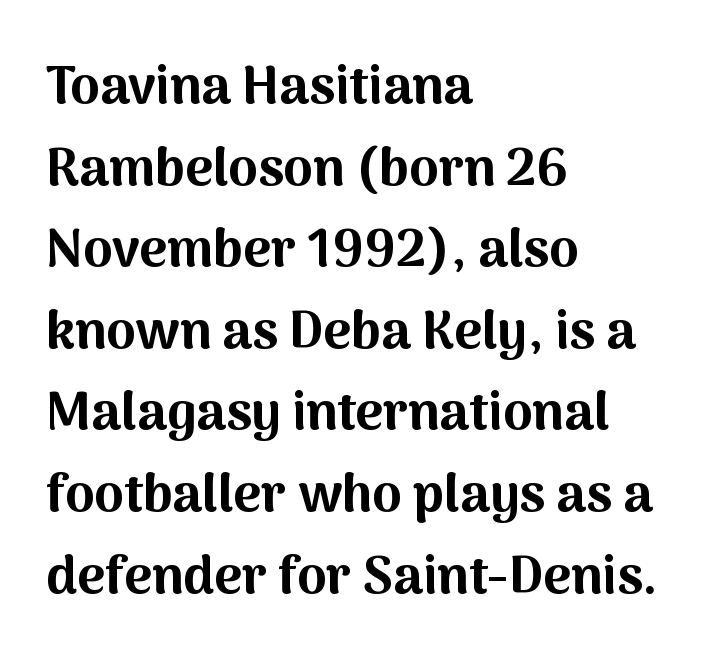
The image shows 53 px bold sans-serif type, upright; set left-aligned, normal line spacing (1.54x), normal letter spacing, not underlined; medium stroke contrast and a medium x-height.
